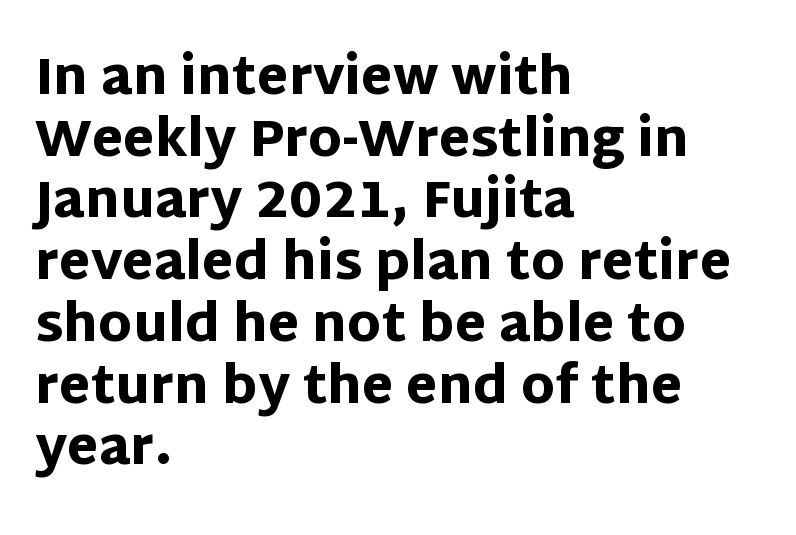
The image shows 51 px heavy sans-serif type, upright; set left-aligned, line spacing 1.21x, normal letter spacing, not underlined; low stroke contrast and a large x-height.
